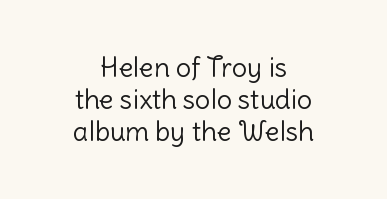
Q: Is the text bold? A: No.
Q: Is the text italic (slanted)? A: No, it is upright.
Q: Is the text underlined? A: No.
Q: How is the paragraph aligned? A: Centered.
Q: Is the spacing between letters normal or unusually wide? A: Normal.
